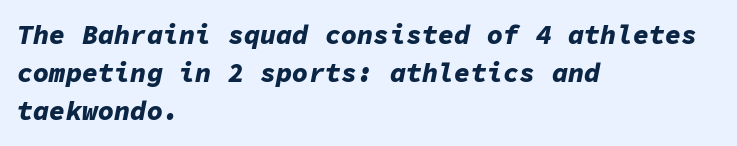
Q: Is the text bold? A: Yes.
Q: Is the text italic (slanted)? A: Yes, it leans right by about 11 degrees.
Q: Is the text underlined? A: No.
Q: How is the paragraph aligned? A: Left-aligned.
Q: Is the spacing between letters normal or unusually wide? A: Normal.
Q: Is the spacing between lines tight, normal or loose? A: Normal.
